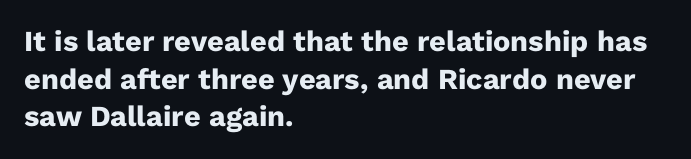
The image shows 29 px heavy sans-serif type, upright; set left-aligned, normal line spacing (1.3x), normal letter spacing, not underlined; low stroke contrast and a medium x-height.
